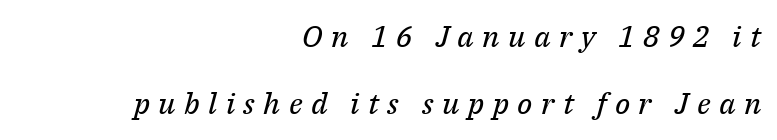
{"serif": "yes", "italic": "yes", "lean": "right", "slant_degrees": 14, "bold": "no", "weight": "regular", "width": "normal", "stroke_contrast": "medium", "x_height": "medium", "monospaced": "no", "underline": "no", "align": "right", "line_spacing": "loose", "line_spacing_ratio": 2.24, "letter_spacing": "wide", "letter_spacing_em": 0.28, "glyph_px": 30}
